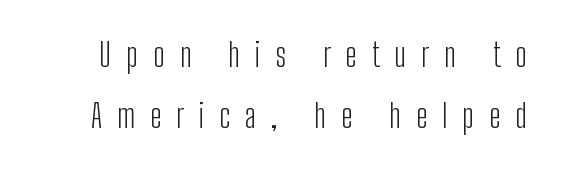
{"serif": "no", "italic": "no", "bold": "no", "weight": "light", "width": "condensed", "stroke_contrast": "low", "x_height": "medium", "monospaced": "no", "underline": "no", "line_spacing_ratio": 1.86, "letter_spacing": "wide", "letter_spacing_em": 0.45, "glyph_px": 33}
